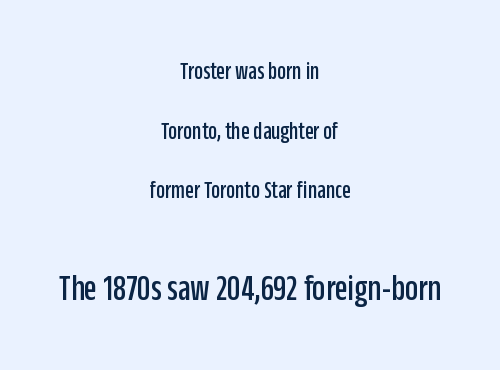
Q: Is the text italic (slanted)? A: No, it is upright.
Q: Is the typeface a serif or a sans-serif typeface? A: Sans-serif.
Q: Is the text underlined? A: No.
Q: How is the paragraph aligned? A: Centered.
Q: Is the spacing between letters normal or unusually wide? A: Normal.
Q: Is the spacing between lines tight, normal or loose? A: Loose.
Q: Which block of text is set in a larger size, the first (top) or the second (bottom)? A: The second (bottom) one.
Q: Width (condensed, normal, or wide)? A: Condensed.
Q: Stroke contrast? A: Low.
Q: x-height? A: Large.
Q: Monospaced? A: No.
